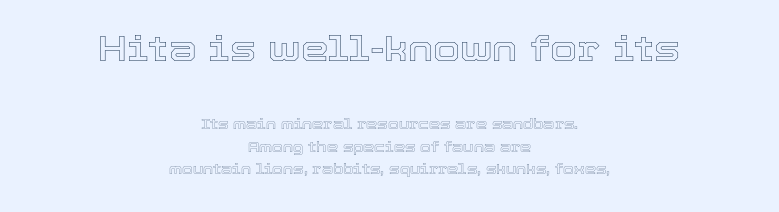
The image shows 35 px text type, upright; set centered, normal line spacing (1.61x), normal letter spacing, not underlined; the first (top) block is 2.5x larger; a medium x-height.
